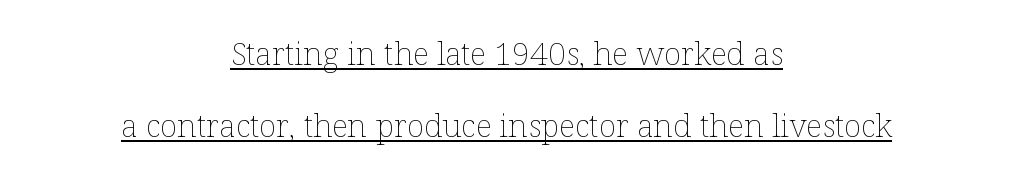
Q: Is the text bold? A: No.
Q: Is the text italic (slanted)? A: No, it is upright.
Q: Is the text underlined? A: Yes.
Q: How is the paragraph aligned? A: Centered.
Q: Is the spacing between letters normal or unusually wide? A: Normal.
Q: Is the spacing between lines tight, normal or loose? A: Loose.
Q: Width (condensed, normal, or wide)? A: Normal.
Q: Stroke contrast? A: Low.
Q: x-height? A: Medium.
Q: Monospaced? A: No.
